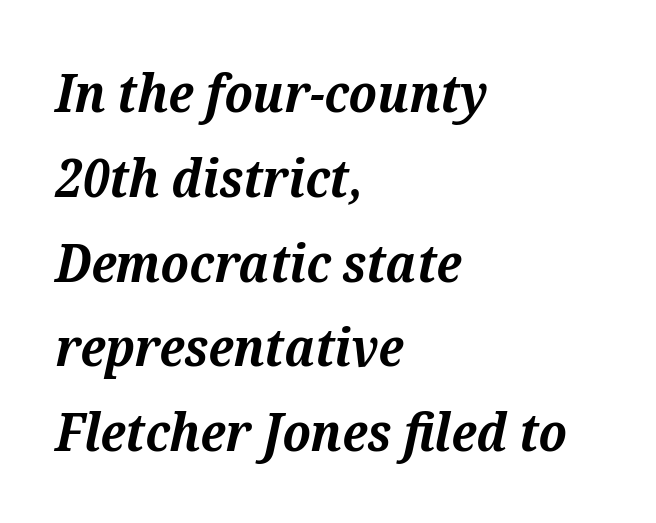
Q: Is the text bold? A: Yes.
Q: Is the text italic (slanted)? A: Yes, it leans right by about 12 degrees.
Q: Is the typeface a serif or a sans-serif typeface? A: Serif.
Q: Is the text underlined? A: No.
Q: How is the paragraph aligned? A: Left-aligned.
Q: Is the spacing between letters normal or unusually wide? A: Normal.
Q: Is the spacing between lines tight, normal or loose? A: Normal.
Q: Width (condensed, normal, or wide)? A: Normal.
Q: Stroke contrast? A: Medium.
Q: x-height? A: Medium.
Q: Monospaced? A: No.
